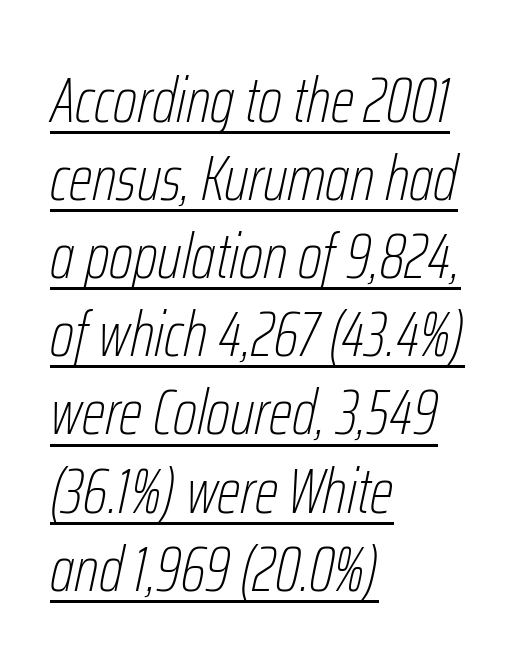
{"italic": "yes", "lean": "right", "slant_degrees": 12, "bold": "no", "weight": "thin", "width": "condensed", "stroke_contrast": "low", "x_height": "medium", "monospaced": "no", "underline": "yes", "align": "left", "line_spacing_ratio": 1.24, "letter_spacing": "normal", "letter_spacing_em": 0.0, "glyph_px": 63}
